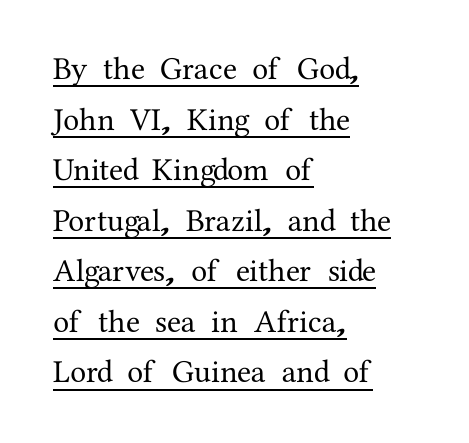
Q: Is the text italic (slanted)? A: No, it is upright.
Q: Is the typeface a serif or a sans-serif typeface? A: Serif.
Q: Is the text underlined? A: Yes.
Q: How is the paragraph aligned? A: Left-aligned.
Q: Is the spacing between letters normal or unusually wide? A: Normal.
Q: Is the spacing between lines tight, normal or loose? A: Normal.
Q: Width (condensed, normal, or wide)? A: Normal.
Q: Stroke contrast? A: Medium.
Q: x-height? A: Medium.
Q: Monospaced? A: No.
